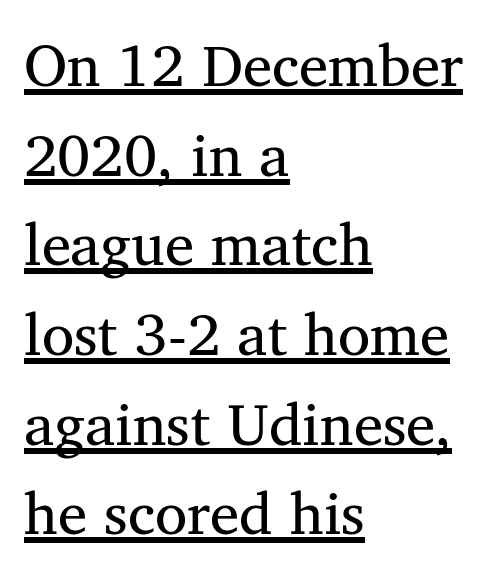
The image shows 59 px regular-weight serif type; set left-aligned, normal line spacing (1.52x), normal letter spacing, underlined; medium stroke contrast and a medium x-height.
